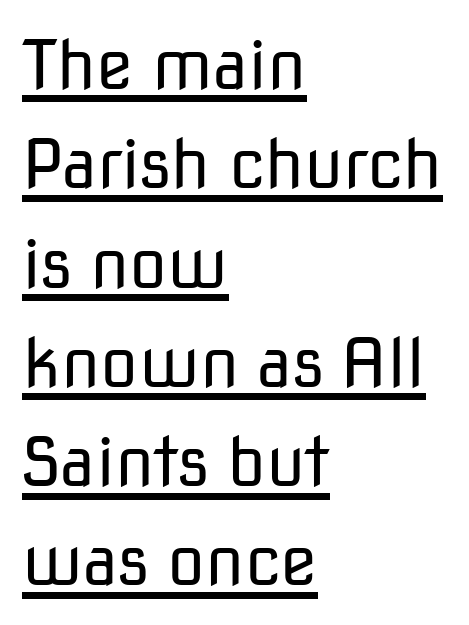
Has an underline been added? It has. Stems here are at most as thick as an everyday book face. This sample uses a sans-serif face. Notice how the passage keeps a crisp vertical edge on the left only. Italic: no, the glyphs are upright roman. Is this a fixed-width face? No — the glyphs have proportional, varying widths.
